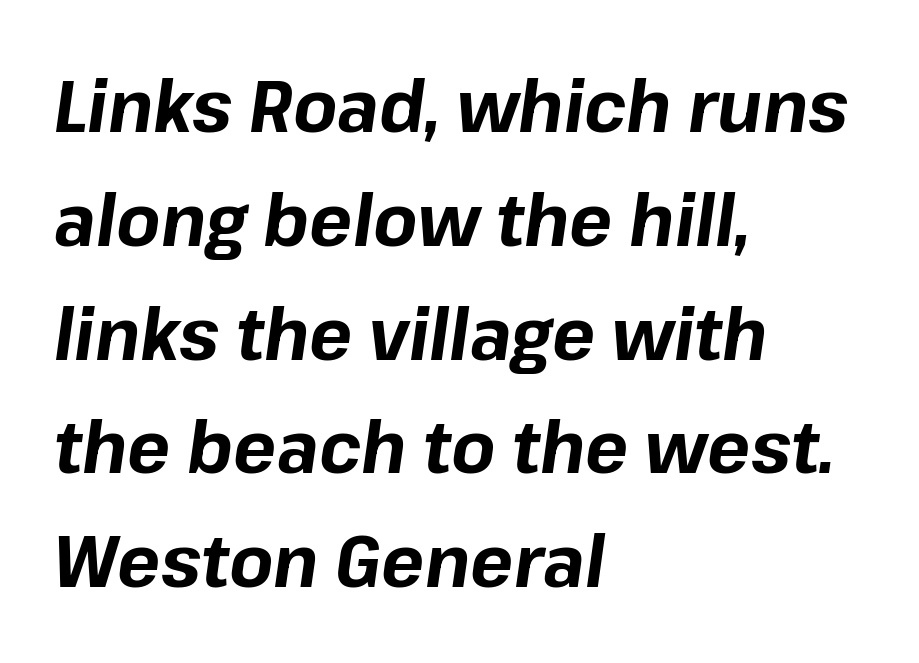
The image shows 72 px bold type, italic (leaning right); set left-aligned, normal line spacing (1.58x), normal letter spacing, not underlined; low stroke contrast and a medium x-height.
